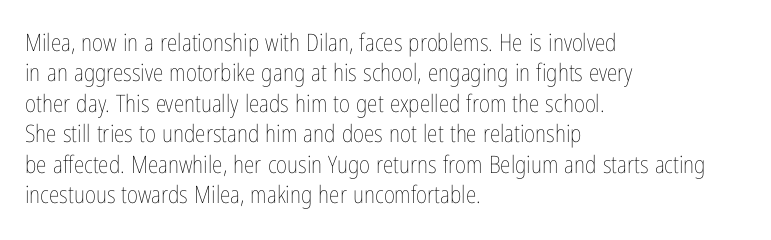
{"italic": "no", "bold": "no", "underline": "no", "align": "left", "line_spacing": "normal", "line_spacing_ratio": 1.27, "letter_spacing": "normal", "letter_spacing_em": 0.0, "glyph_px": 24}
